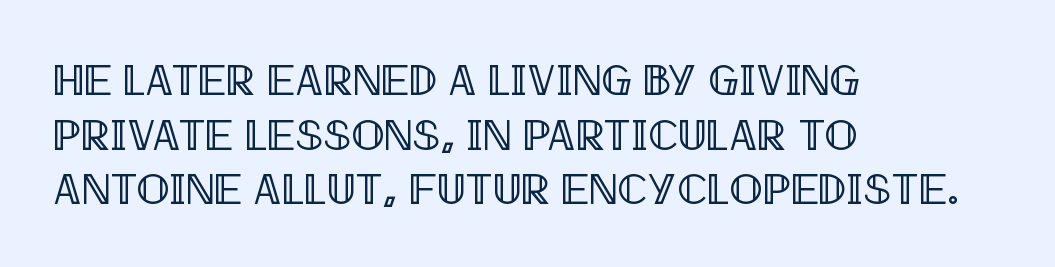
{"italic": "no", "width": "condensed", "x_height": "large", "monospaced": "no", "underline": "no", "align": "left", "line_spacing_ratio": 1.24, "letter_spacing": "normal", "letter_spacing_em": 0.0, "glyph_px": 44}
